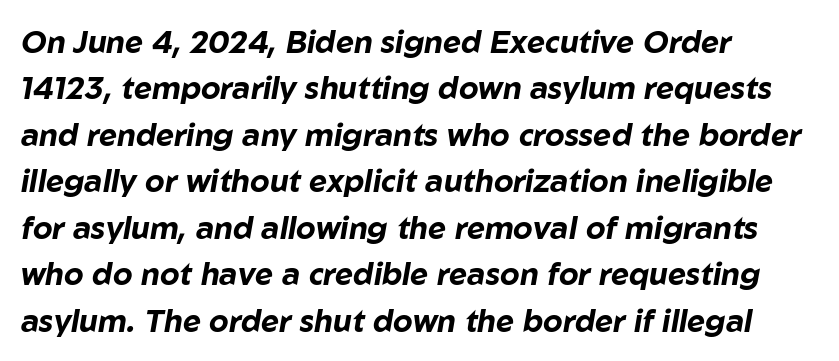
Q: Is the text bold? A: Yes.
Q: Is the text italic (slanted)? A: Yes, it leans right by about 10 degrees.
Q: Is the text underlined? A: No.
Q: How is the paragraph aligned? A: Left-aligned.
Q: Is the spacing between letters normal or unusually wide? A: Normal.
Q: Is the spacing between lines tight, normal or loose? A: Normal.
Q: Width (condensed, normal, or wide)? A: Normal.
Q: Stroke contrast? A: Low.
Q: x-height? A: Medium.
Q: Monospaced? A: No.
